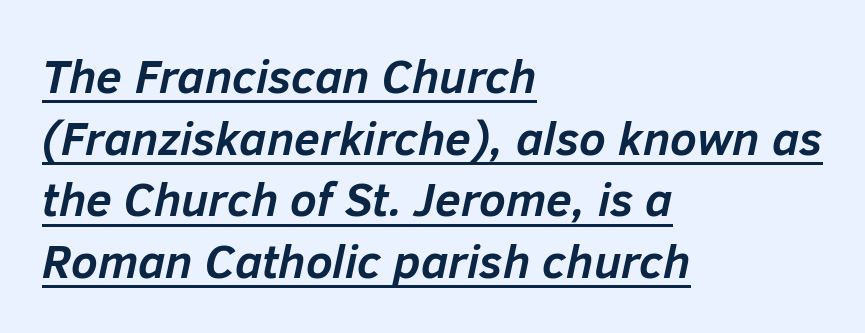
{"italic": "yes", "lean": "right", "slant_degrees": 12, "bold": "yes", "weight": "semibold", "width": "normal", "stroke_contrast": "low", "x_height": "medium", "monospaced": "no", "underline": "yes", "align": "left", "line_spacing": "normal", "line_spacing_ratio": 1.31, "letter_spacing": "normal", "letter_spacing_em": 0.0, "glyph_px": 47}
